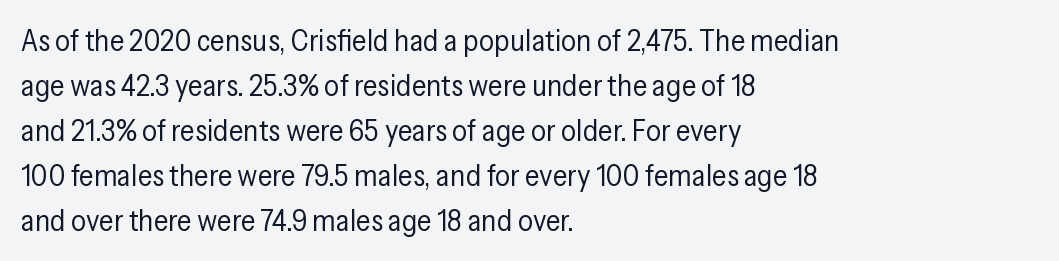
Anything drawn beneath the words? Only blank space. The font is comparable to plain body text, perhaps lighter. All the whitespace from short lines collects on the right. Does the lettering tilt? It doesn't — this is upright. The horizontal fit of the characters is conventional and even.
